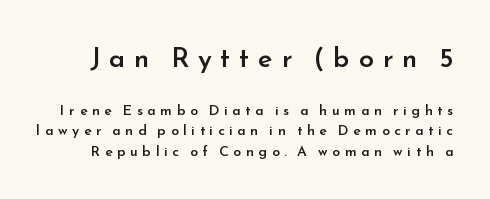
{"italic": "no", "bold": "semi", "underline": "no", "line_spacing": "normal", "line_spacing_ratio": 1.48, "letter_spacing": "wide", "letter_spacing_em": 0.33, "larger_block": "first", "size_ratio": 1.93, "glyph_px": 27}
